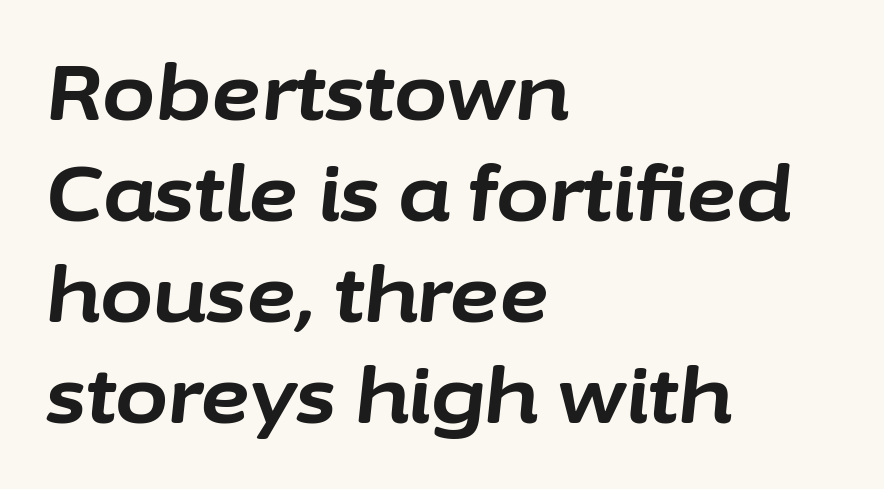
{"italic": "yes", "lean": "right", "slant_degrees": 6, "bold": "yes", "weight": "bold", "width": "normal", "stroke_contrast": "low", "x_height": "medium", "monospaced": "no", "underline": "no", "align": "left", "line_spacing": "normal", "line_spacing_ratio": 1.31, "letter_spacing": "normal", "letter_spacing_em": 0.0, "glyph_px": 77}
